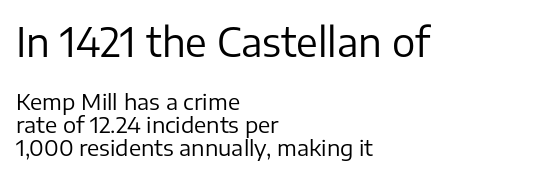
Q: Is the text bold? A: No.
Q: Is the text italic (slanted)? A: No, it is upright.
Q: Is the typeface a serif or a sans-serif typeface? A: Sans-serif.
Q: Is the text underlined? A: No.
Q: How is the paragraph aligned? A: Left-aligned.
Q: Is the spacing between letters normal or unusually wide? A: Normal.
Q: Is the spacing between lines tight, normal or loose? A: Tight.
Q: Which block of text is set in a larger size, the first (top) or the second (bottom)? A: The first (top) one.
Q: Width (condensed, normal, or wide)? A: Normal.
Q: Stroke contrast? A: Low.
Q: x-height? A: Medium.
Q: Monospaced? A: No.
